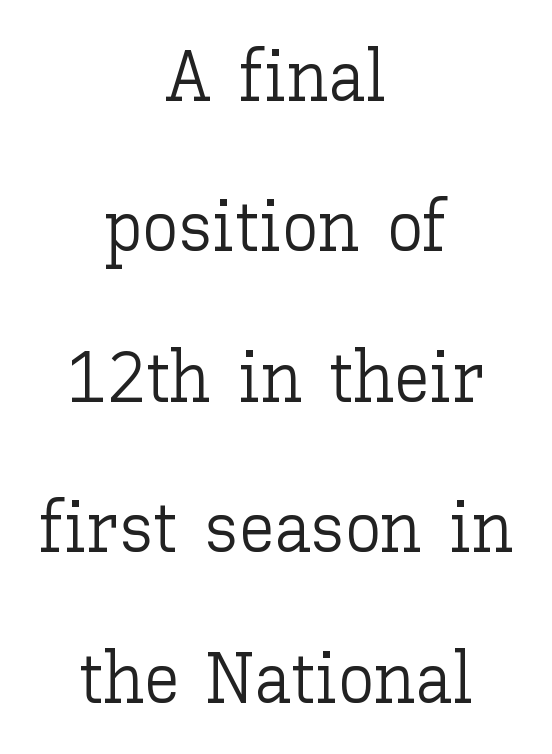
Each line is balanced around a shared central axis. Weight class: somewhere from thin through regular. Here the designer chose a conventional face with non-uniform glyph widths. This is roman type, the default non-slanted kind. Unmarked baselines from the first word to the last.
